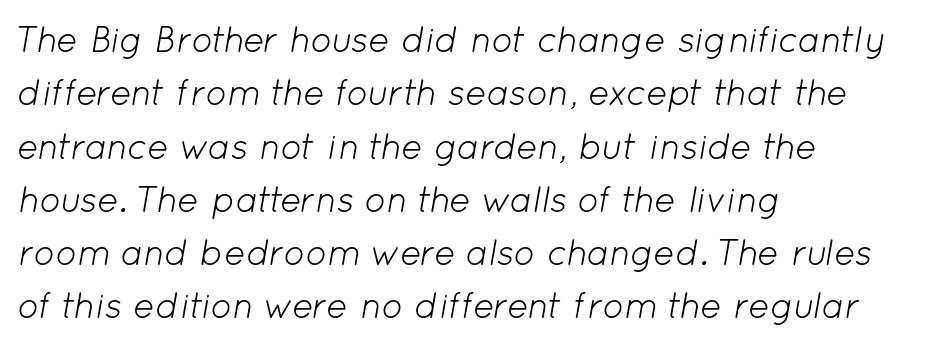
The image shows 36 px light type, italic (leaning right); set left-aligned, normal line spacing (1.48x), normal letter spacing, not underlined; low stroke contrast and a medium x-height.
